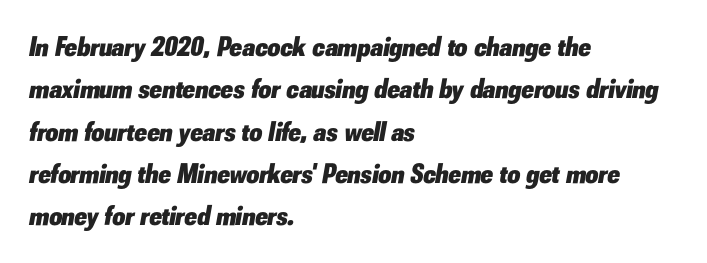
Students, this is bold: see how much ink each stroke carries. These lines are rendered in a variable-pitch font. Does extra space separate the letters? No, they use regular spacing. A normal amount of white space separates one row of letters from the next. Rendered with sloped, italic letterforms.
